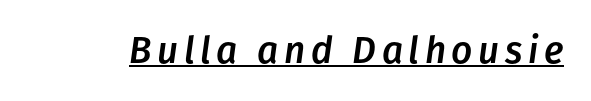
The image shows 37 px text type, italic (leaning right); set underlined; low stroke contrast and a medium x-height.
